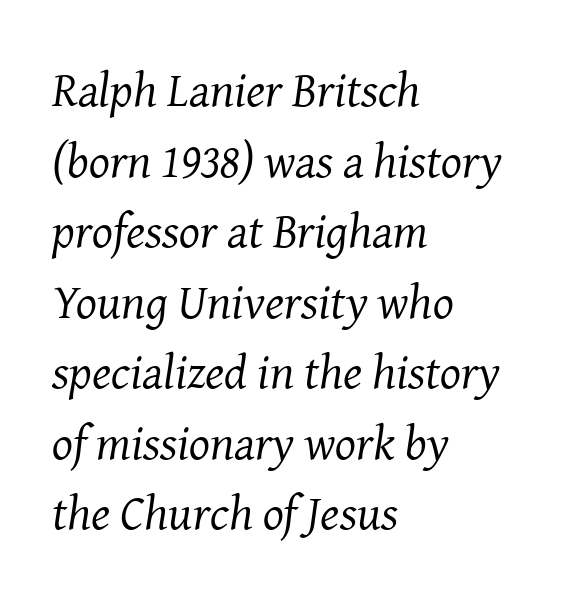
{"serif": "yes", "italic": "yes", "lean": "right", "slant_degrees": 8, "bold": "no", "weight": "regular", "width": "normal", "stroke_contrast": "medium", "x_height": "medium", "monospaced": "no", "underline": "no", "align": "left", "line_spacing": "normal", "line_spacing_ratio": 1.44, "letter_spacing": "normal", "letter_spacing_em": 0.0, "glyph_px": 49}
